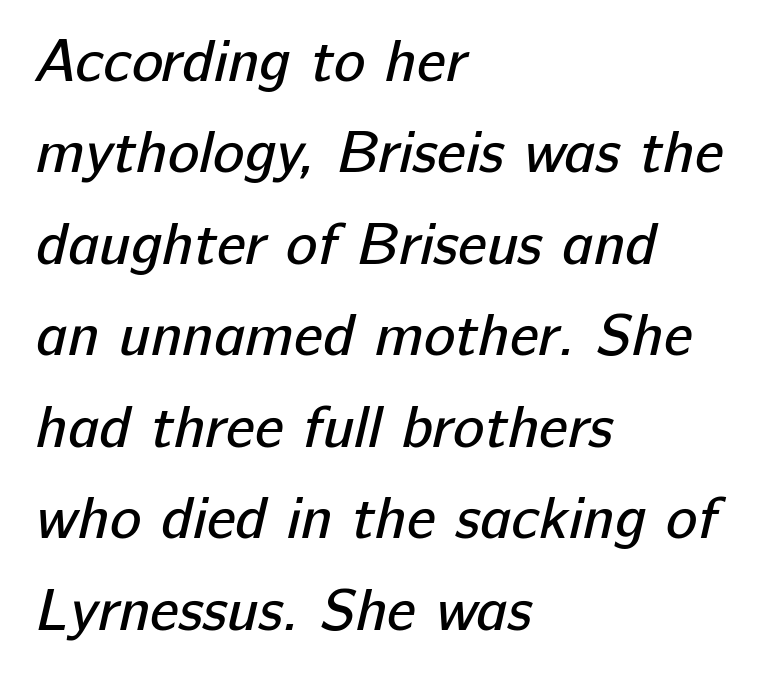
{"serif": "no", "bold": "no", "weight": "regular", "width": "normal", "stroke_contrast": "low", "x_height": "medium", "monospaced": "no", "underline": "no", "align": "left", "line_spacing": "normal", "line_spacing_ratio": 1.55, "letter_spacing": "normal", "letter_spacing_em": 0.0, "glyph_px": 59}
